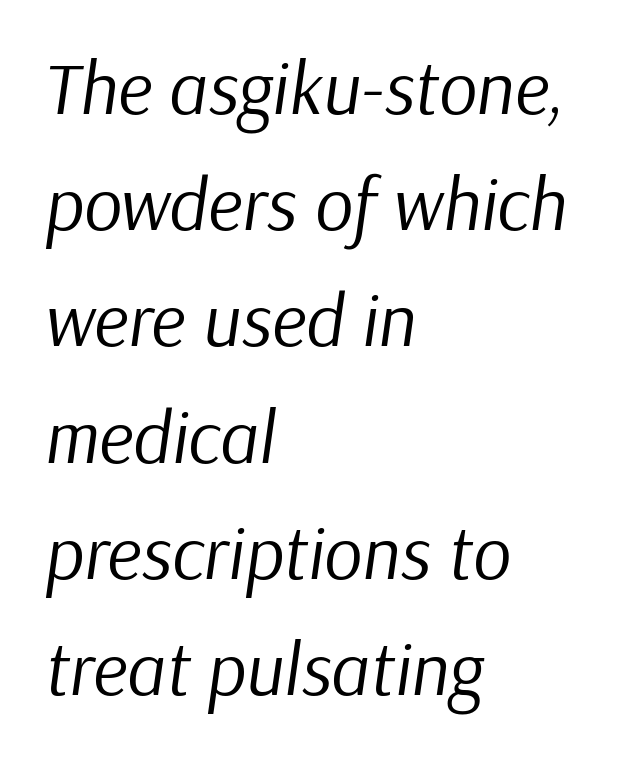
The typesetter chose a ragged-right arrangement here. Notice how descenders clear the ascenders below comfortably — that's standard leading. Characters are canted at an angle relative to the baseline's perpendicular. A light-to-regular cut is what we see here. This sample uses plain, unmodified letter spacing.
